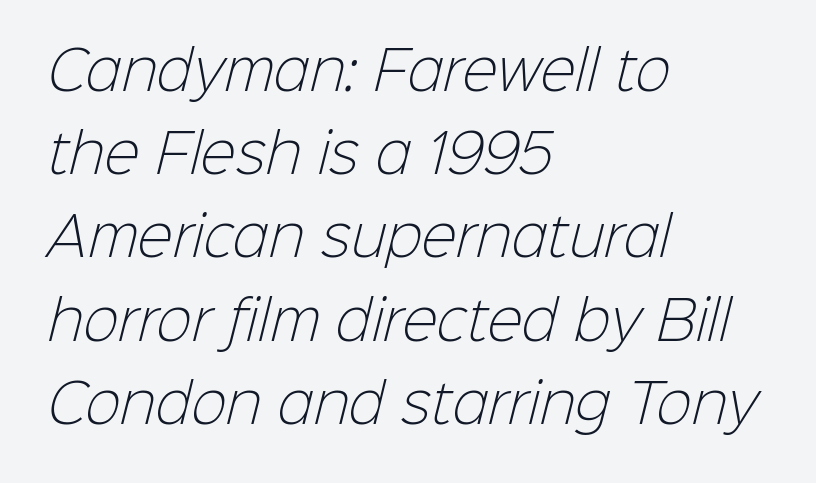
The image shows 53 px light sans-serif type; set left-aligned, normal line spacing (1.57x), normal letter spacing, not underlined; low stroke contrast and a medium x-height.
